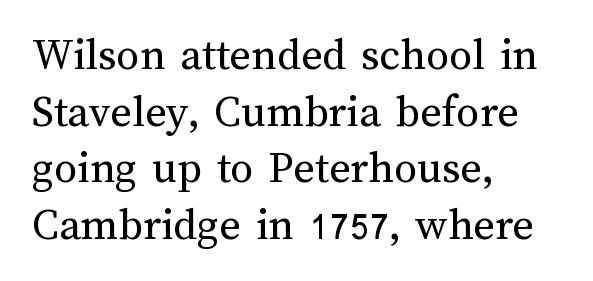
{"italic": "no", "bold": "no", "weight": "regular", "width": "normal", "stroke_contrast": "medium", "x_height": "medium", "monospaced": "no", "underline": "no", "align": "left", "line_spacing_ratio": 1.23, "letter_spacing": "normal", "letter_spacing_em": 0.0, "glyph_px": 46}
